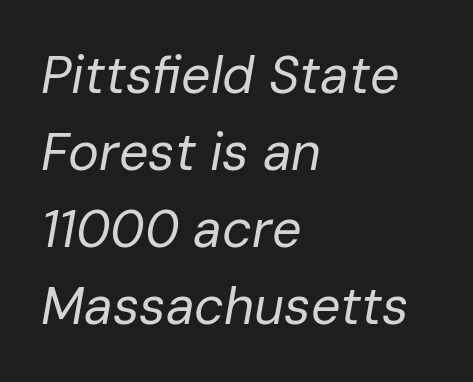
Character widths vary here, with narrow letters taking less room than wide ones. If you measured baseline to baseline, you'd find a middling distance. Honestly, there is no underline to notice here at all. Vertical stems look standard width or narrower in stroke. Characters are canted at an angle relative to the baseline's perpendicular. This sample is left-justified, so line endings fall wherever the words run out.
